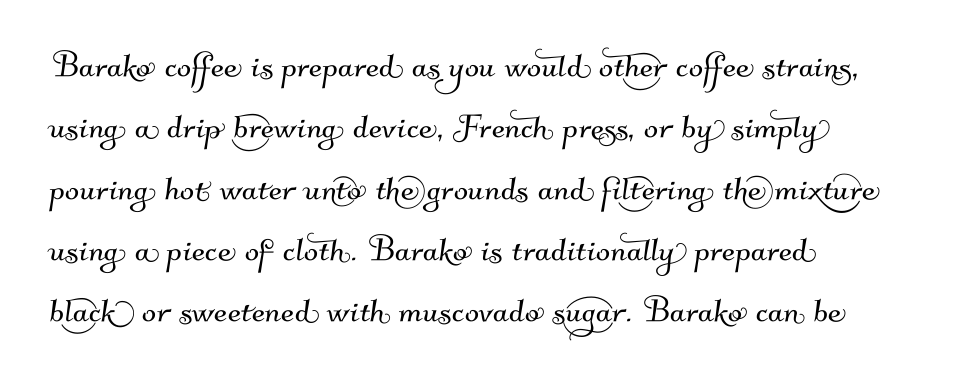
{"serif": "no", "width": "normal", "stroke_contrast": "medium", "x_height": "small", "monospaced": "no", "underline": "no", "align": "left", "line_spacing": "normal", "line_spacing_ratio": 1.46, "letter_spacing": "normal", "letter_spacing_em": 0.0, "glyph_px": 42}
